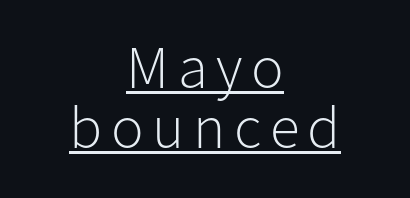
{"serif": "no", "italic": "no", "bold": "no", "weight": "light", "width": "normal", "stroke_contrast": "low", "x_height": "medium", "monospaced": "no", "underline": "yes", "align": "center", "line_spacing": "tight", "line_spacing_ratio": 0.98, "glyph_px": 61}
